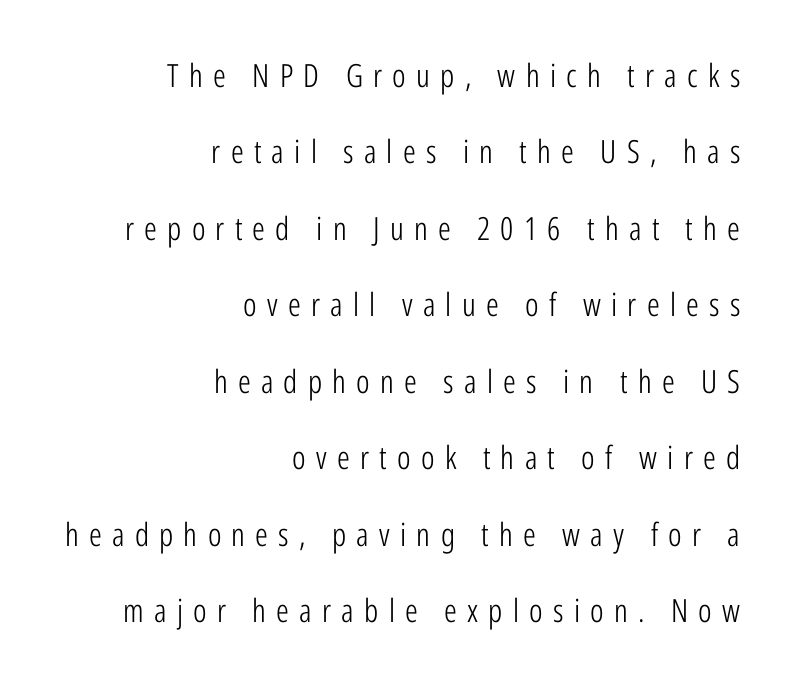
The image shows 32 px light, condensed sans-serif type, upright; set right-aligned, loose line spacing (2.39x), unusually wide letter spacing (+0.32 em), not underlined; low stroke contrast and a medium x-height.
